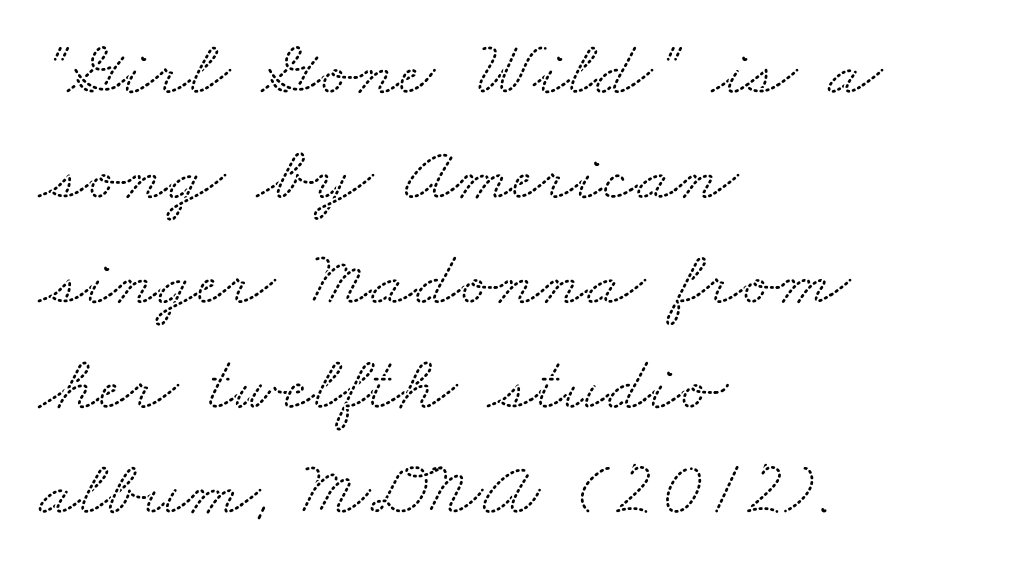
{"serif": "yes", "width": "wide", "stroke_contrast": "low", "x_height": "small", "monospaced": "no", "underline": "no", "align": "left", "line_spacing": "normal", "line_spacing_ratio": 1.33, "letter_spacing": "normal", "letter_spacing_em": 0.0, "glyph_px": 79}
